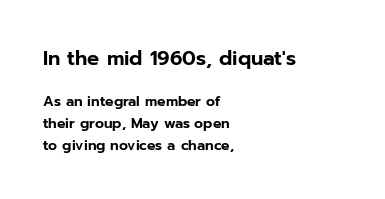
The image shows 20 px text type, upright; set left-aligned, normal line spacing (1.56x), normal letter spacing, not underlined; the first (top) block is 1.43x larger.
